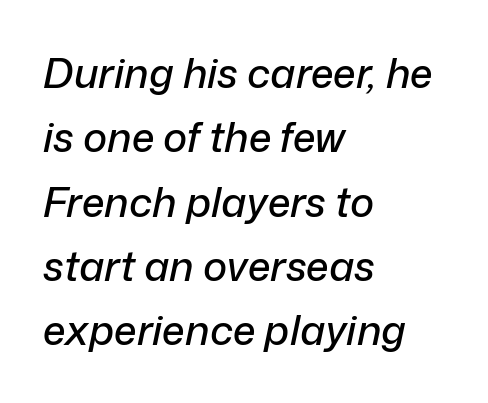
The passage is arranged the way most books set body copy — flush left. Here the designer chose a conventional face with non-uniform glyph widths. Regarding leading, the lines here are spaced in the standard way. The lettering tilts uniformly, giving the passage an italic look. Inter-character spacing is left at the font's built-in metrics.
